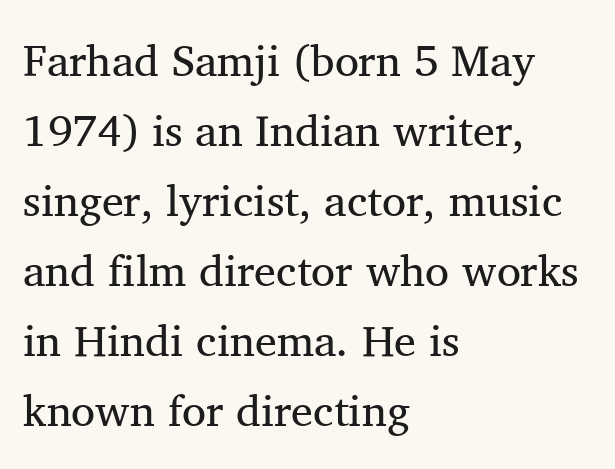
{"serif": "yes", "italic": "no", "bold": "no", "weight": "regular", "width": "normal", "stroke_contrast": "medium", "x_height": "medium", "monospaced": "no", "underline": "no", "align": "left", "line_spacing": "normal", "line_spacing_ratio": 1.59, "letter_spacing": "normal", "letter_spacing_em": 0.0, "glyph_px": 44}
